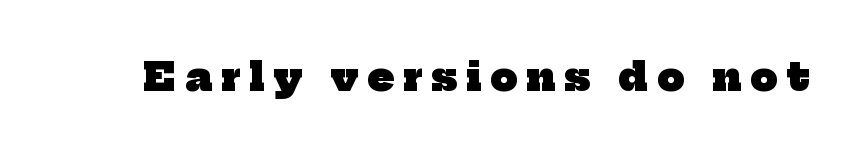
This sample has the flowing, uneven cadence of proportional lettering. Any mark beneath the type? The region is blank. Compared with an ordinary text face, these strokes are far heavier — a full bold. Unlike a clean sans, this face finishes its strokes with serifs. Honestly, the letter spacing is so wide it's the main thing you notice.
